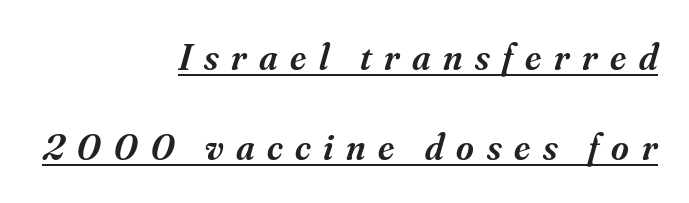
The image shows 38 px semibold serif type, italic (leaning right); set right-aligned, loose line spacing (2.37x), unusually wide letter spacing (+0.33 em), underlined; medium stroke contrast and a small x-height.
